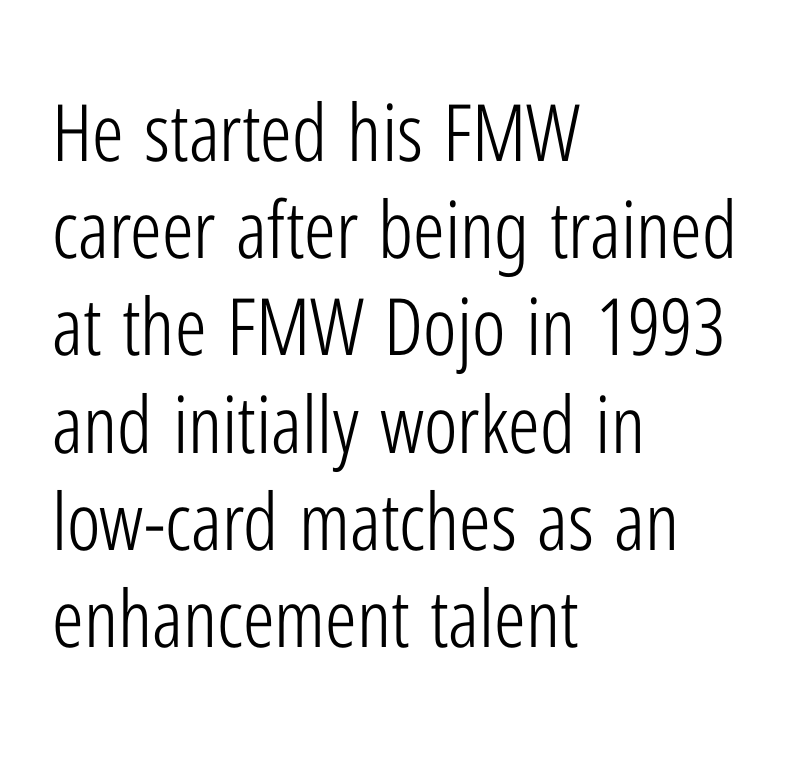
The image shows 79 px light, condensed sans-serif type, upright; set left-aligned, line spacing 1.23x, normal letter spacing, not underlined; low stroke contrast and a medium x-height.
